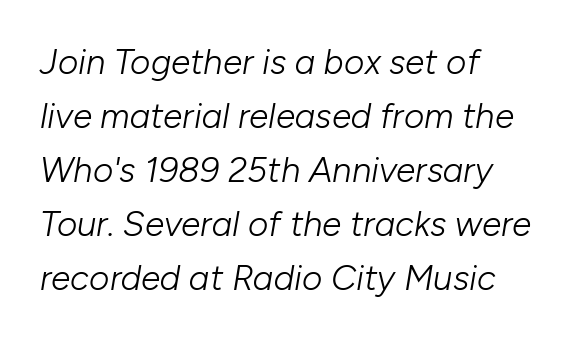
The image shows 35 px light type, italic (leaning right); set left-aligned, normal line spacing (1.54x), normal letter spacing, not underlined; low stroke contrast and a medium x-height.
